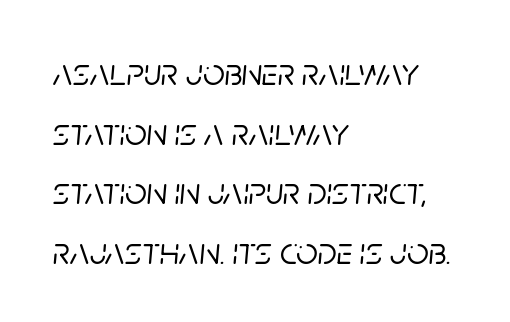
The rag falls on the right side of this text block. Tall strokes in this sample are angled rather than plumb. Here the designer chose a conventional face with non-uniform glyph widths. The tracking reads as untouched default to a designer's eye. How would I describe the line gaps? Plain and ordinary. Just letters on the line, the space beneath them empty.
